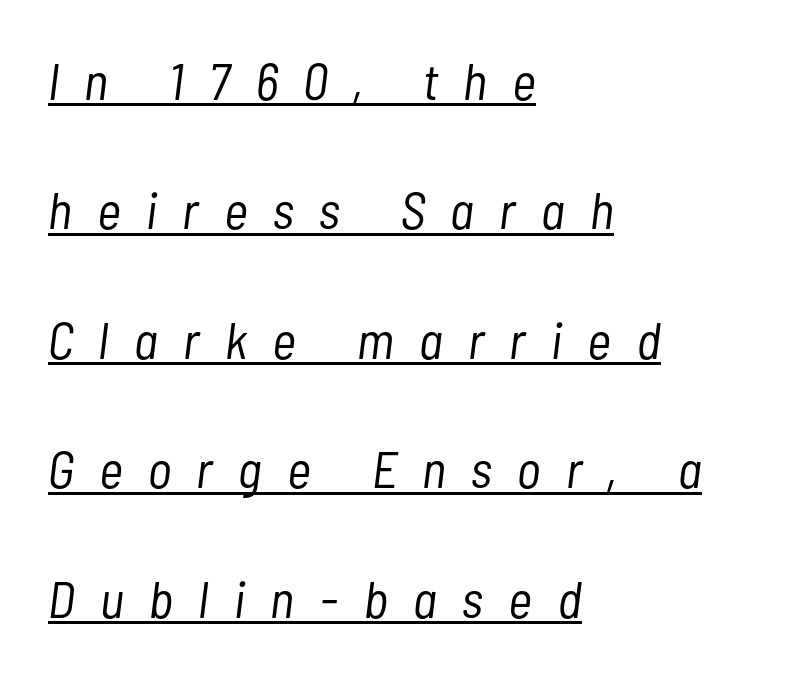
{"italic": "yes", "lean": "right", "slant_degrees": 7, "bold": "no", "weight": "light", "width": "condensed", "stroke_contrast": "low", "x_height": "medium", "monospaced": "no", "underline": "yes", "align": "left", "line_spacing": "loose", "line_spacing_ratio": 2.49, "letter_spacing": "wide", "letter_spacing_em": 0.49, "glyph_px": 52}
